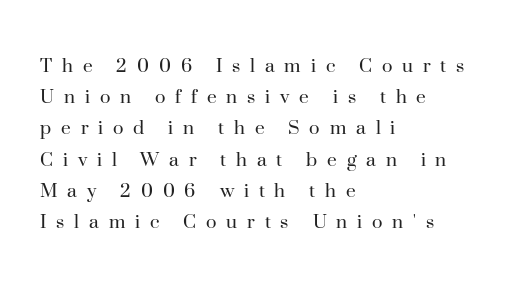
{"italic": "no", "bold": "no", "underline": "no", "align": "left", "line_spacing": "normal", "line_spacing_ratio": 1.42, "letter_spacing": "wide", "letter_spacing_em": 0.45, "glyph_px": 22}
